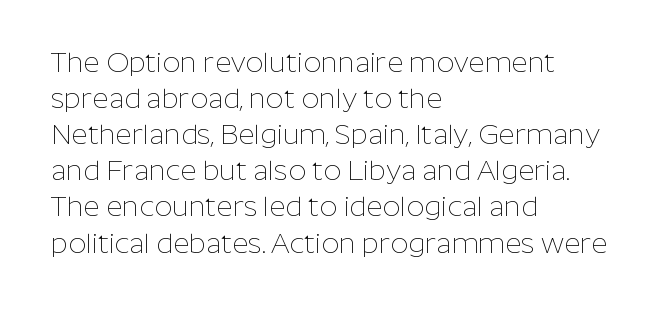
The passage shown is not underscored anywhere. The lines are quadded left. This is sans-serif lettering, the kind often seen on screens and signage. The passage shown is typed in a proportional face where columns would drift. The lettering stays uniformly vertical, giving the passage a roman look. In terms of letterspacing, this is plain default setting.
